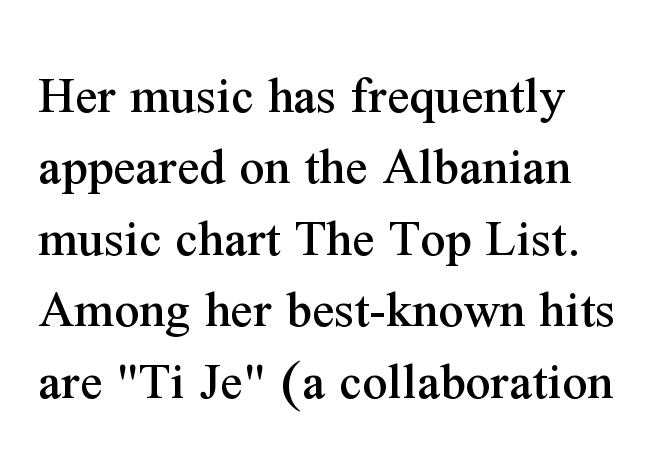
Here the glyphs are tracked normally, forming tight word shapes. Just letters on the line, the space beneath them empty. The rendering uses natural spacing where letterforms have individual widths. The lines sit at an ordinary, default distance from one another. When letters stand straight like this, we call the style roman or upright.
